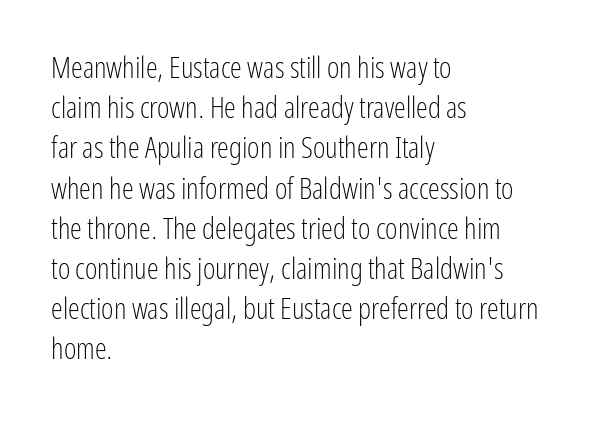
The image shows 30 px light, condensed sans-serif type, upright; set left-aligned, normal line spacing (1.34x), normal letter spacing, not underlined; low stroke contrast and a medium x-height.
